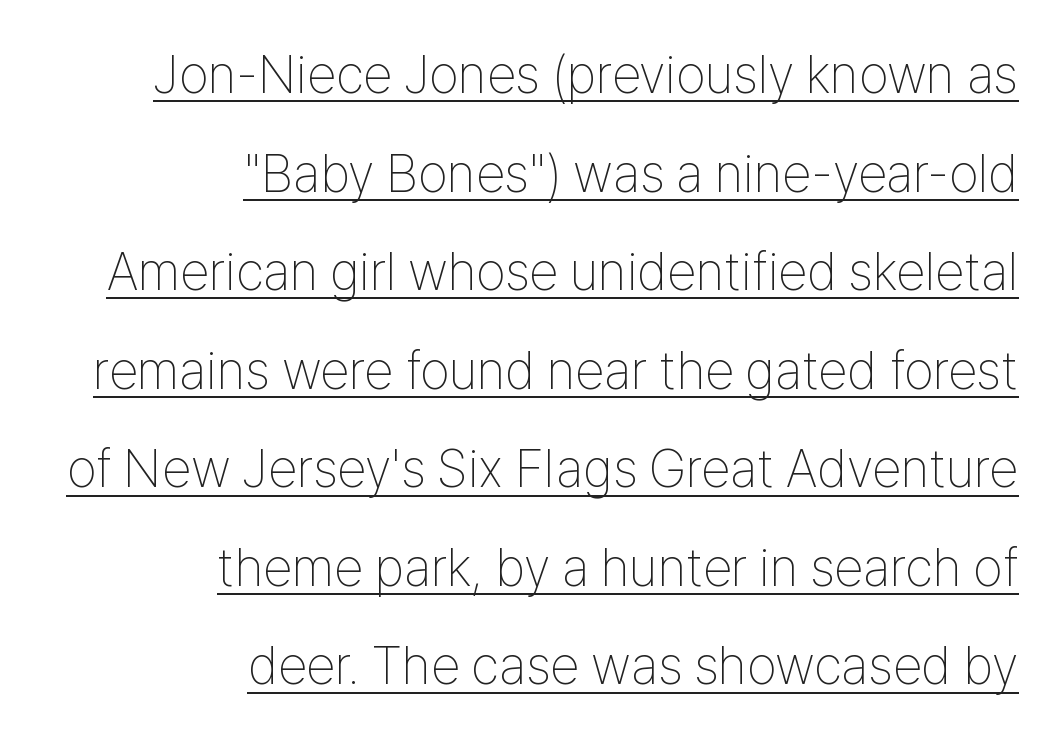
The image shows 53 px thin, condensed sans-serif type, upright; set right-aligned, line spacing 1.86x, normal letter spacing, underlined; low stroke contrast and a medium x-height.
